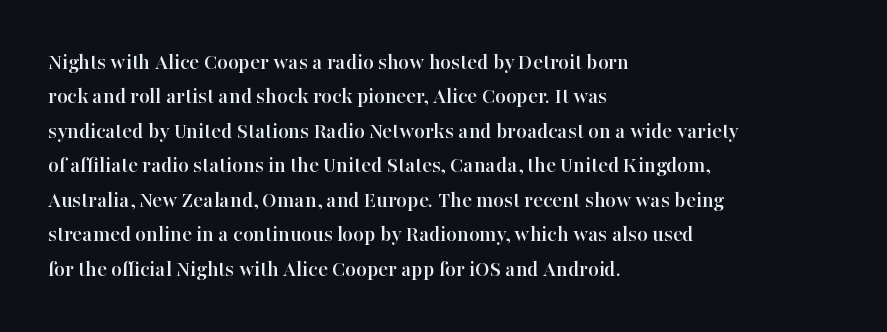
Q: Is the text italic (slanted)? A: No, it is upright.
Q: Is the text underlined? A: No.
Q: How is the paragraph aligned? A: Left-aligned.
Q: Is the spacing between letters normal or unusually wide? A: Normal.
Q: Is the spacing between lines tight, normal or loose? A: Normal.
